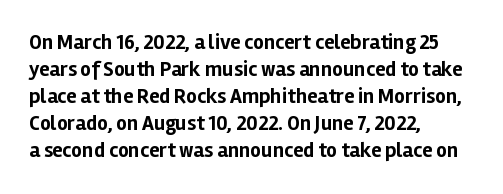
The space directly below the letters is spotless. In terms of leading, this rendering sits right in the middle. Notice how the stems are strictly vertical — no italics here. Honestly, the letter spacing is just normal — you wouldn't notice it. Typesetter's note: full bold, strokes at maximum text heaviness.
